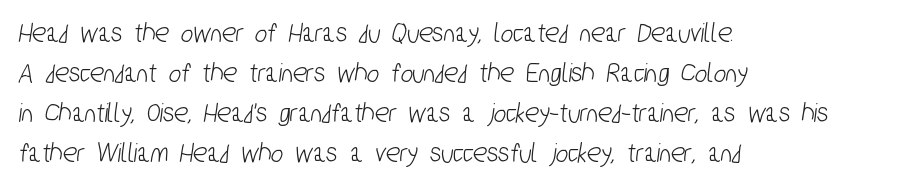
Q: Is the typeface a serif or a sans-serif typeface? A: Sans-serif.
Q: Is the text underlined? A: No.
Q: How is the paragraph aligned? A: Left-aligned.
Q: Is the spacing between letters normal or unusually wide? A: Normal.
Q: Is the spacing between lines tight, normal or loose? A: Normal.
Q: Width (condensed, normal, or wide)? A: Condensed.
Q: Stroke contrast? A: Low.
Q: x-height? A: Medium.
Q: Monospaced? A: No.
